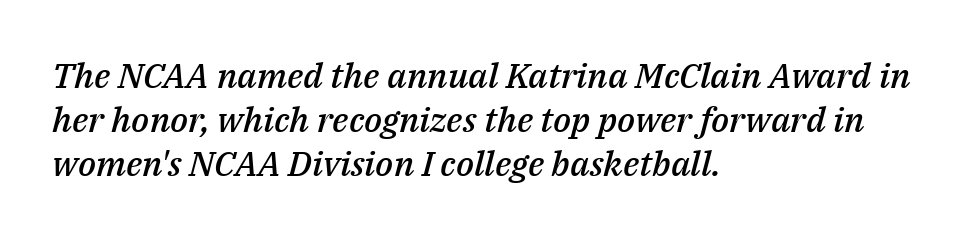
Q: Is the text bold? A: Semi-bold.
Q: Is the text italic (slanted)? A: Yes, it leans right by about 14 degrees.
Q: Is the text underlined? A: No.
Q: How is the paragraph aligned? A: Left-aligned.
Q: Is the spacing between letters normal or unusually wide? A: Normal.
Q: Is the spacing between lines tight, normal or loose? A: Normal.
Q: Width (condensed, normal, or wide)? A: Normal.
Q: Stroke contrast? A: Medium.
Q: x-height? A: Medium.
Q: Monospaced? A: No.
